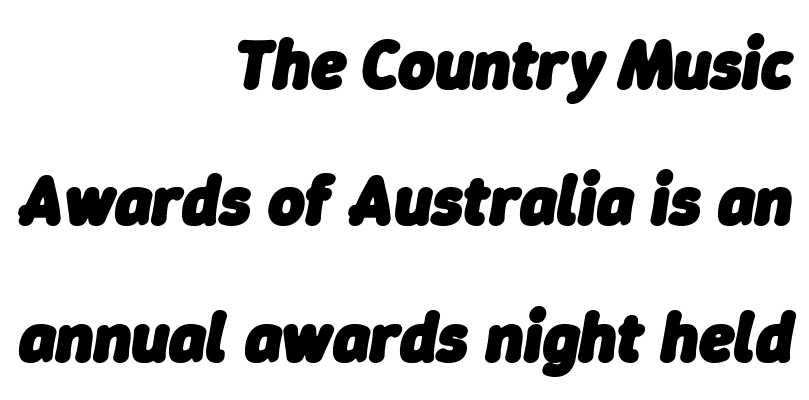
Q: Is the text bold? A: Yes.
Q: Is the text italic (slanted)? A: Yes, it leans right by about 9 degrees.
Q: Is the text underlined? A: No.
Q: How is the paragraph aligned? A: Right-aligned.
Q: Is the spacing between letters normal or unusually wide? A: Normal.
Q: Is the spacing between lines tight, normal or loose? A: Loose.
Q: Width (condensed, normal, or wide)? A: Normal.
Q: Stroke contrast? A: Low.
Q: x-height? A: Medium.
Q: Monospaced? A: No.
